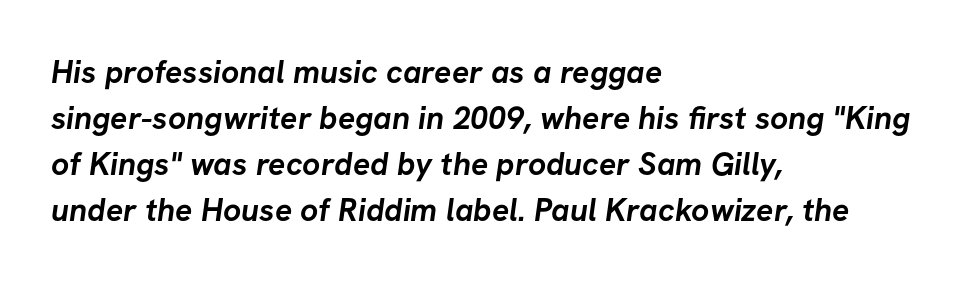
The image shows 32 px semibold sans-serif type; set left-aligned, normal line spacing (1.44x), normal letter spacing, not underlined; low stroke contrast and a medium x-height.
